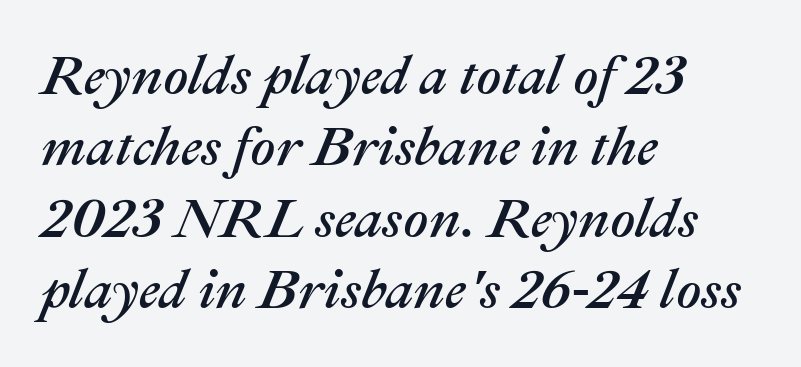
{"italic": "yes", "lean": "right", "slant_degrees": 22, "width": "normal", "stroke_contrast": "medium", "x_height": "medium", "monospaced": "no", "underline": "no", "align": "left", "line_spacing": "normal", "line_spacing_ratio": 1.3, "letter_spacing": "normal", "letter_spacing_em": 0.0, "glyph_px": 55}
